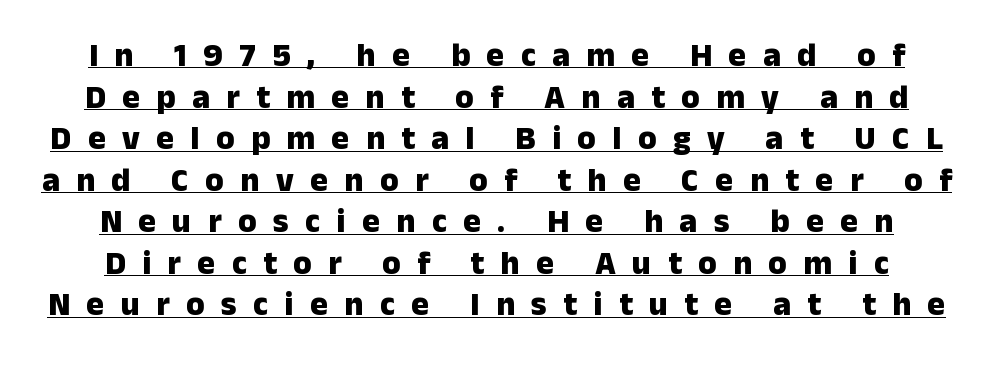
{"serif": "no", "italic": "no", "bold": "yes", "weight": "heavy", "width": "normal", "stroke_contrast": "low", "x_height": "medium", "monospaced": "no", "underline": "yes", "line_spacing": "normal", "line_spacing_ratio": 1.26, "letter_spacing": "wide", "letter_spacing_em": 0.5, "glyph_px": 33}
